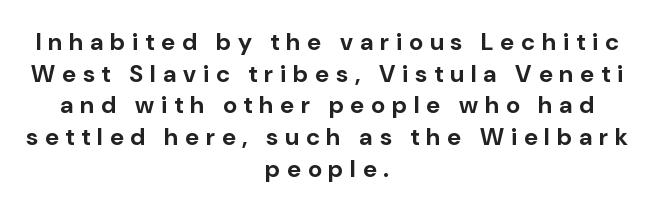
How heavy is the stroke? Heavy — this is a bold. Upright lettering throughout. The rag falls on both sides of this text block equally. Substantial extra tracking has been applied to these lines. The space between consecutive lines is moderate.
